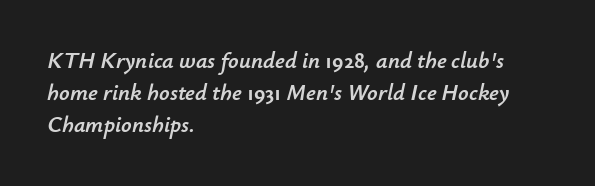
The image shows 23 px text type, italic (leaning right); set left-aligned, normal line spacing (1.39x), normal letter spacing, not underlined.
